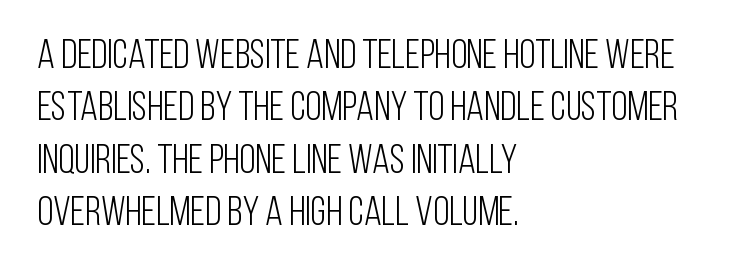
The image shows 41 px light, condensed sans-serif type, upright; set left-aligned, normal line spacing (1.28x), normal letter spacing, not underlined; low stroke contrast and a large x-height.
